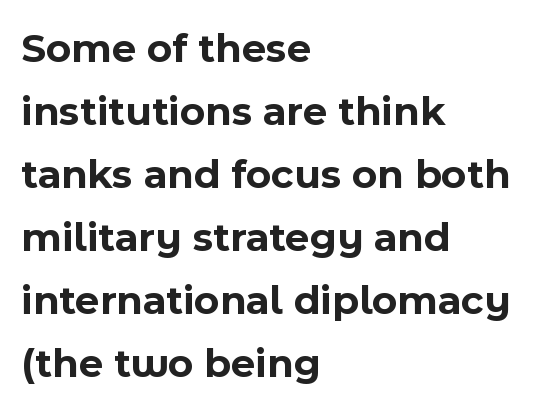
{"serif": "no", "italic": "no", "bold": "yes", "weight": "bold", "width": "normal", "x_height": "medium", "monospaced": "no", "underline": "no", "align": "left", "line_spacing": "normal", "line_spacing_ratio": 1.5, "letter_spacing": "normal", "letter_spacing_em": 0.0, "glyph_px": 42}
